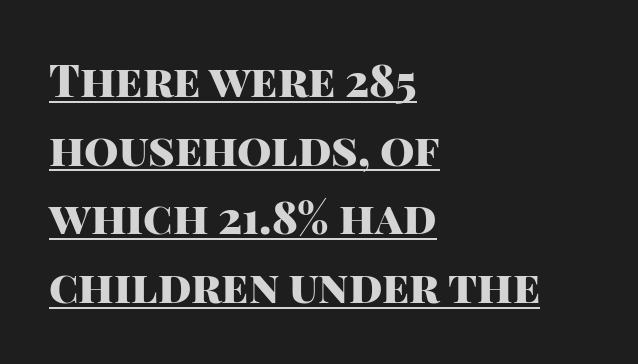
{"serif": "no", "italic": "no", "bold": "yes", "weight": "heavy", "width": "normal", "stroke_contrast": "high", "x_height": "large", "monospaced": "no", "underline": "yes", "align": "left", "line_spacing": "normal", "line_spacing_ratio": 1.56, "letter_spacing": "normal", "letter_spacing_em": 0.0, "glyph_px": 44}
